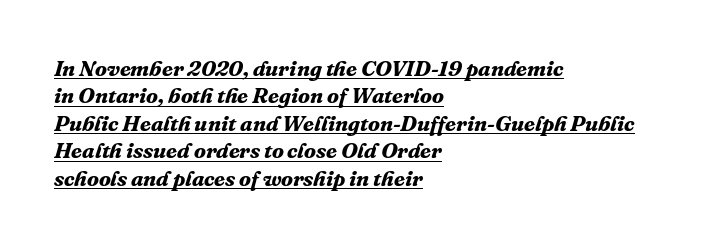
The image shows 22 px bold type, italic (leaning right); set left-aligned, normal line spacing (1.25x), normal letter spacing, underlined.
